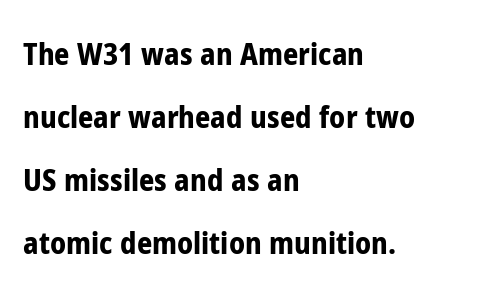
The image shows 30 px bold, condensed sans-serif type, upright; set left-aligned, loose line spacing (2.1x), normal letter spacing, not underlined; low stroke contrast and a medium x-height.
